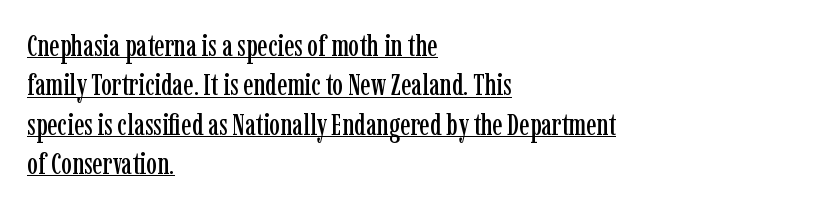
Caption: standard tracking, unaltered. These lines stack with their left ends in a neat column. In terms of letterform style, serifs are clearly present. If you drew a line through each stem, it would be perfectly vertical. A rule runs beneath these lines of type. The designer left line spacing at the default.
